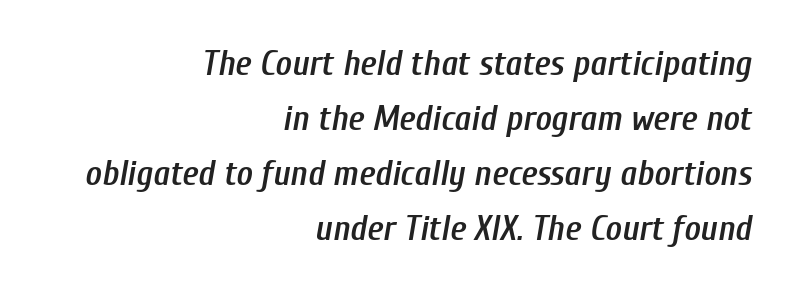
Q: Is the text bold? A: Semi-bold.
Q: Is the text italic (slanted)? A: Yes, it leans right by about 10 degrees.
Q: Is the text underlined? A: No.
Q: How is the paragraph aligned? A: Right-aligned.
Q: Is the spacing between letters normal or unusually wide? A: Normal.
Q: Is the spacing between lines tight, normal or loose? A: Normal.
Q: Width (condensed, normal, or wide)? A: Condensed.
Q: Stroke contrast? A: Low.
Q: x-height? A: Medium.
Q: Monospaced? A: No.
